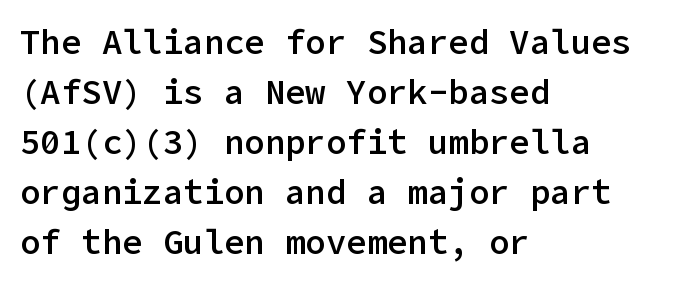
The image shows 34 px semibold sans-serif type, upright; set left-aligned, normal line spacing (1.47x), normal letter spacing, not underlined; low stroke contrast and a medium x-height.
